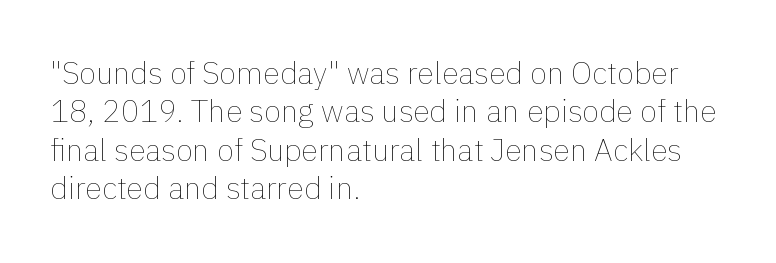
Q: Is the text bold? A: No.
Q: Is the text italic (slanted)? A: No, it is upright.
Q: Is the text underlined? A: No.
Q: How is the paragraph aligned? A: Left-aligned.
Q: Is the spacing between letters normal or unusually wide? A: Normal.
Q: Width (condensed, normal, or wide)? A: Normal.
Q: Stroke contrast? A: Low.
Q: x-height? A: Medium.
Q: Monospaced? A: No.
